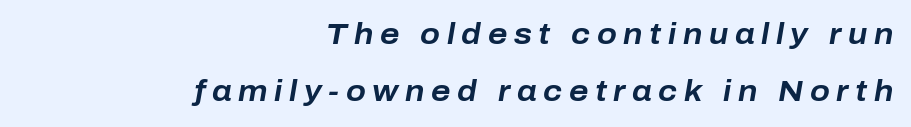
The image shows 29 px bold type, italic (leaning right); set right-aligned, loose line spacing (1.97x), unusually wide letter spacing (+0.23 em), not underlined; low stroke contrast and a medium x-height.
